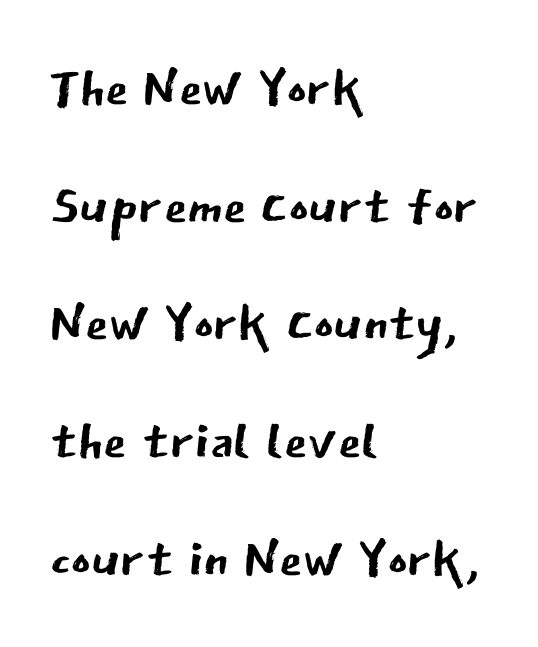
The image shows 75 px regular-weight sans-serif type, upright; set left-aligned, normal line spacing (1.57x), normal letter spacing, not underlined; low stroke contrast and a medium x-height.
